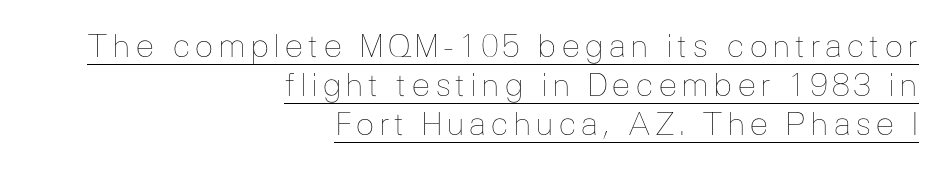
{"italic": "no", "bold": "no", "weight": "thin", "width": "normal", "stroke_contrast": "low", "x_height": "medium", "monospaced": "no", "underline": "yes", "align": "right", "line_spacing_ratio": 1.22, "glyph_px": 32}
